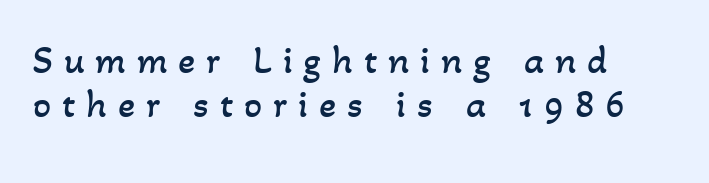
Note the varied advance widths — an 'i' is clearly narrower than an 'm'. Where is the straight margin? On the left. A light-to-regular cut is what we see here. The type is letterspaced generously, with wide tracking. The baseline area is clear. Quick note: interline space is minimal.
